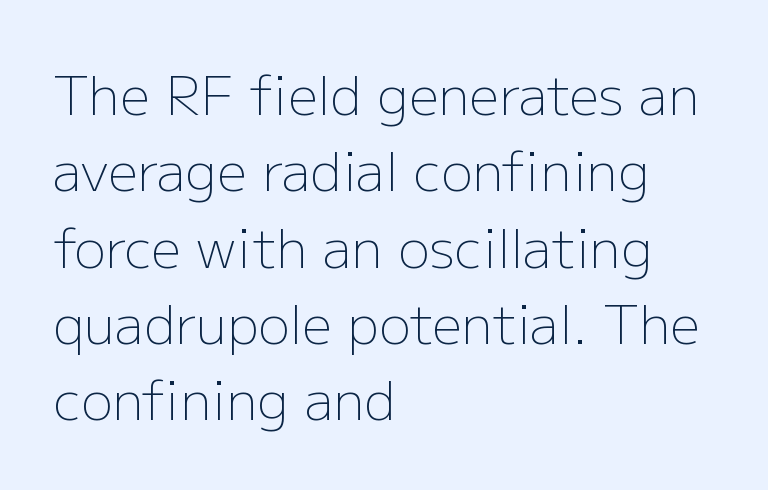
{"serif": "no", "italic": "no", "bold": "no", "weight": "light", "width": "normal", "stroke_contrast": "low", "x_height": "medium", "monospaced": "no", "underline": "no", "align": "left", "line_spacing": "normal", "line_spacing_ratio": 1.44, "letter_spacing": "normal", "letter_spacing_em": 0.0, "glyph_px": 53}
